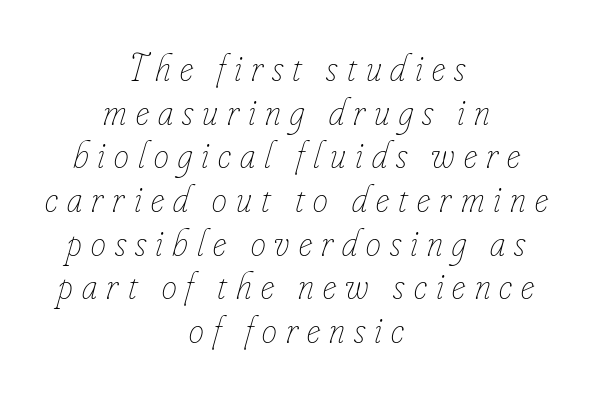
The image shows 38 px thin, condensed type, italic (leaning right); set centered, tight line spacing (1.15x), unusually wide letter spacing (+0.24 em), not underlined; low stroke contrast and a small x-height.
